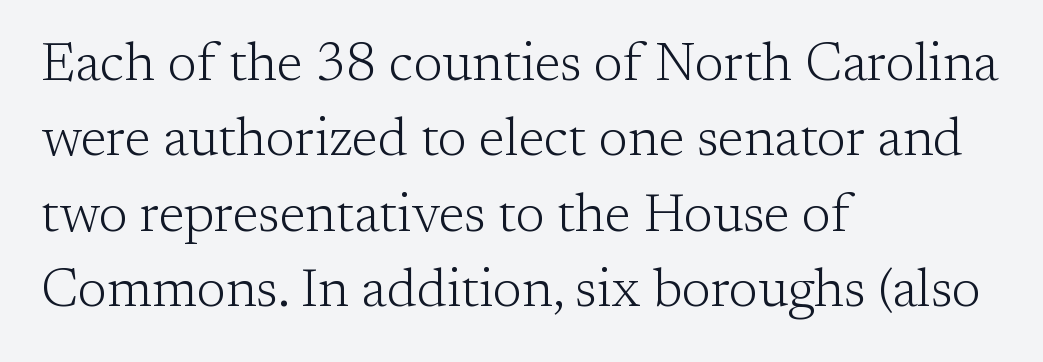
Q: Is the text bold? A: No.
Q: Is the text italic (slanted)? A: No, it is upright.
Q: Is the typeface a serif or a sans-serif typeface? A: Serif.
Q: Is the text underlined? A: No.
Q: How is the paragraph aligned? A: Left-aligned.
Q: Is the spacing between letters normal or unusually wide? A: Normal.
Q: Is the spacing between lines tight, normal or loose? A: Normal.
Q: Width (condensed, normal, or wide)? A: Normal.
Q: Stroke contrast? A: Low.
Q: x-height? A: Medium.
Q: Monospaced? A: No.
